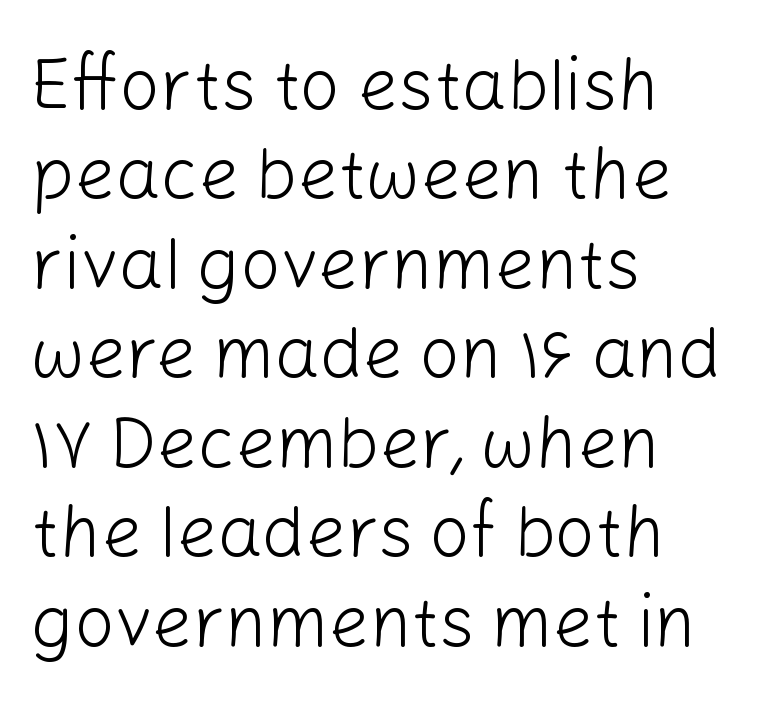
The image shows 71 px light sans-serif type, upright; set left-aligned, normal line spacing (1.26x), normal letter spacing, not underlined; low stroke contrast and a medium x-height.
